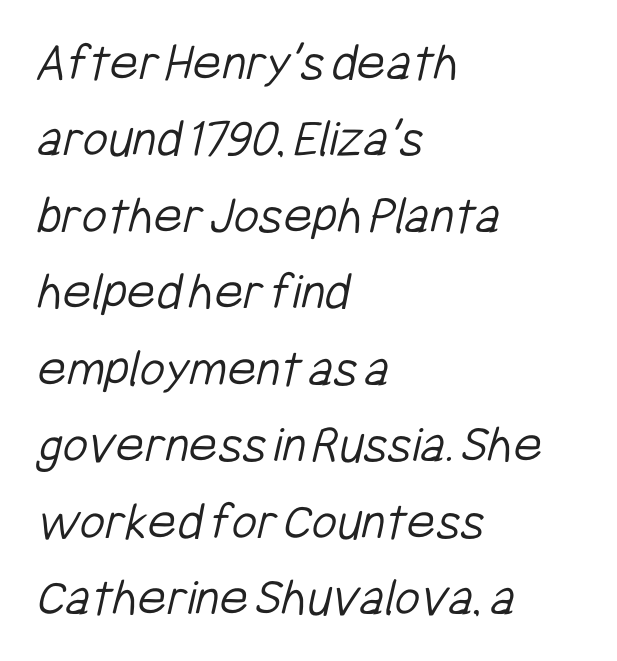
The image shows 55 px light, condensed sans-serif type; set left-aligned, normal line spacing (1.39x), normal letter spacing, not underlined; low stroke contrast and a medium x-height.
